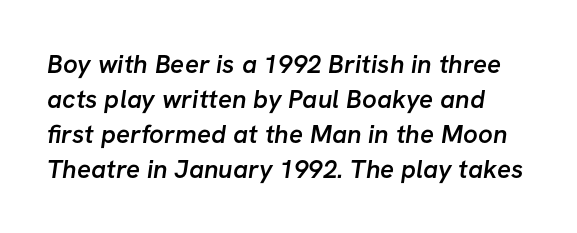
The image shows 26 px text type; set normal line spacing (1.34x), normal letter spacing, not underlined.
